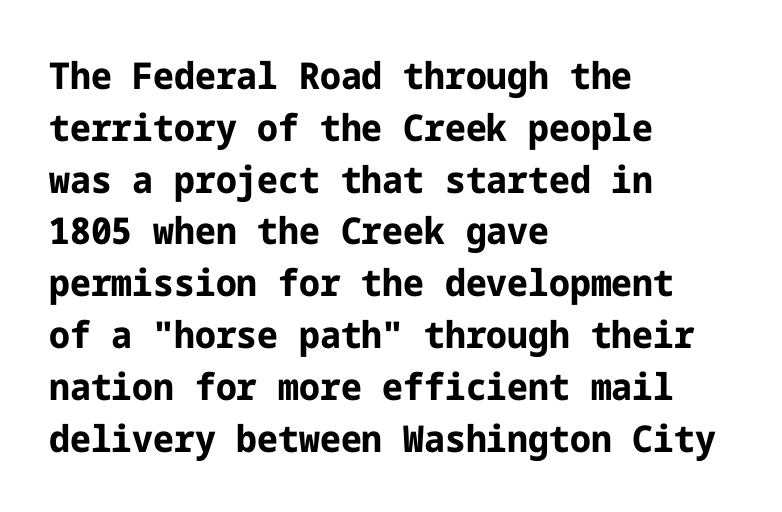
{"serif": "no", "italic": "no", "bold": "yes", "weight": "bold", "width": "normal", "stroke_contrast": "low", "x_height": "medium", "underline": "no", "align": "left", "line_spacing": "normal", "line_spacing_ratio": 1.4, "letter_spacing": "normal", "letter_spacing_em": 0.0, "glyph_px": 37}
